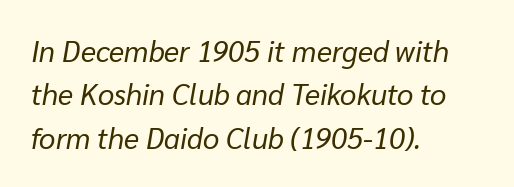
Letters have the restrained weight of plain body copy at most. Leading: standard. No extra tracking has been applied to these lines. Plain, unruled lines of type. The font's italic variant was chosen for this text. You could not count columns in this text — the font is proportionally spaced.
